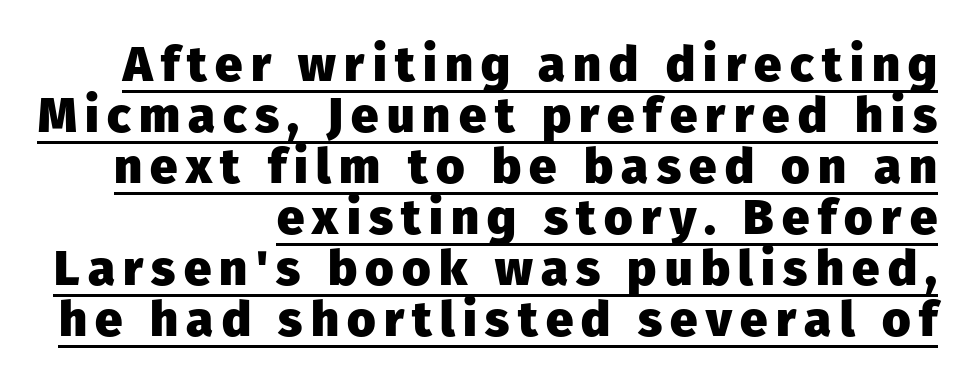
Q: Is the text bold? A: Yes.
Q: Is the text italic (slanted)? A: No, it is upright.
Q: Is the typeface a serif or a sans-serif typeface? A: Sans-serif.
Q: Is the text underlined? A: Yes.
Q: How is the paragraph aligned? A: Right-aligned.
Q: Is the spacing between lines tight, normal or loose? A: Tight.
Q: Width (condensed, normal, or wide)? A: Normal.
Q: Stroke contrast? A: Low.
Q: x-height? A: Medium.
Q: Monospaced? A: No.
